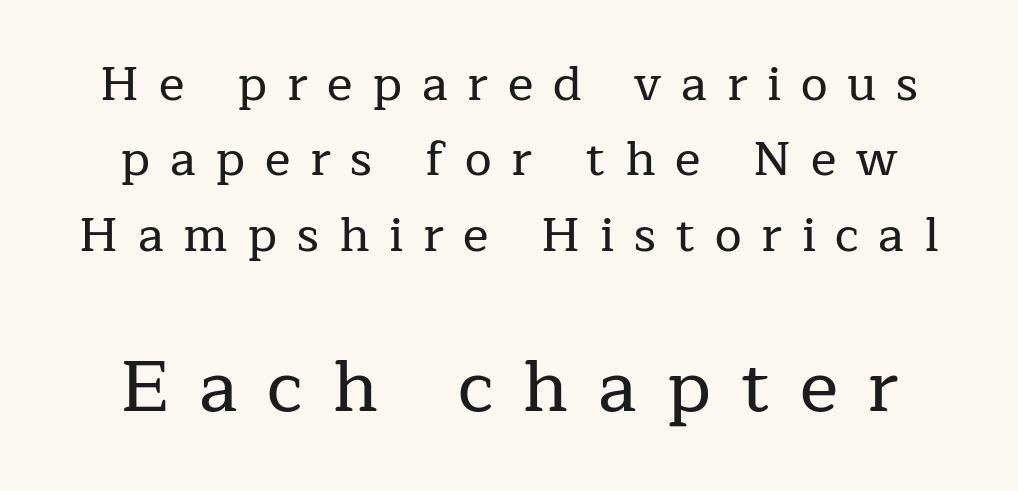
{"serif": "yes", "italic": "no", "width": "normal", "stroke_contrast": "low", "x_height": "medium", "monospaced": "no", "underline": "no", "align": "center", "line_spacing": "normal", "line_spacing_ratio": 1.57, "letter_spacing": "wide", "letter_spacing_em": 0.41, "larger_block": "second", "size_ratio": 1.5, "glyph_px": 72}
